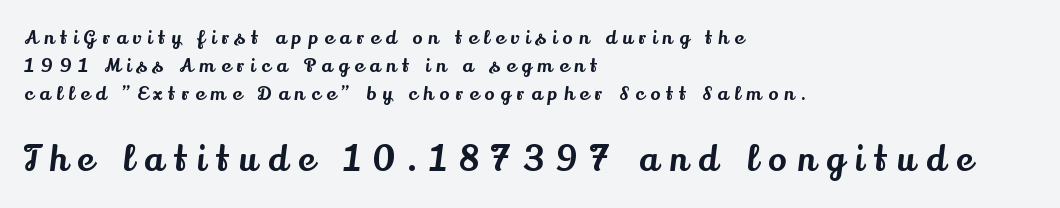
{"serif": "yes", "width": "normal", "stroke_contrast": "medium", "x_height": "small", "monospaced": "no", "underline": "no", "align": "left", "line_spacing": "normal", "line_spacing_ratio": 1.48, "letter_spacing": "wide", "letter_spacing_em": 0.33, "larger_block": "second", "size_ratio": 1.79, "glyph_px": 34}
